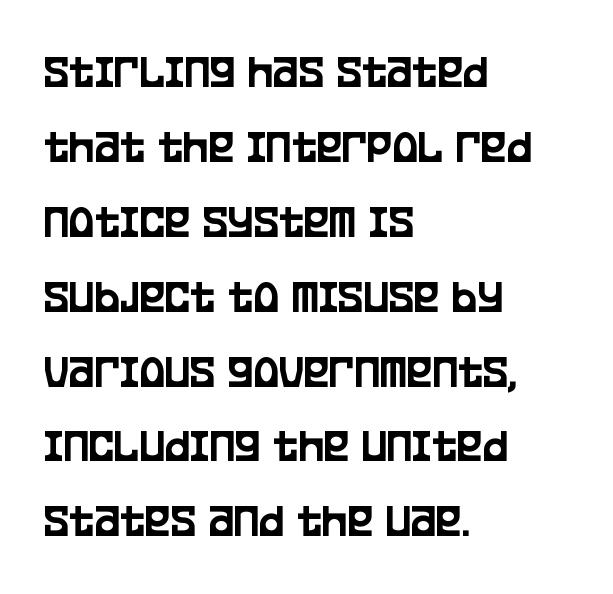
{"serif": "no", "italic": "no", "width": "condensed", "stroke_contrast": "low", "x_height": "large", "monospaced": "no", "underline": "no", "align": "left", "line_spacing": "normal", "line_spacing_ratio": 1.56, "letter_spacing": "normal", "letter_spacing_em": 0.0, "glyph_px": 48}
